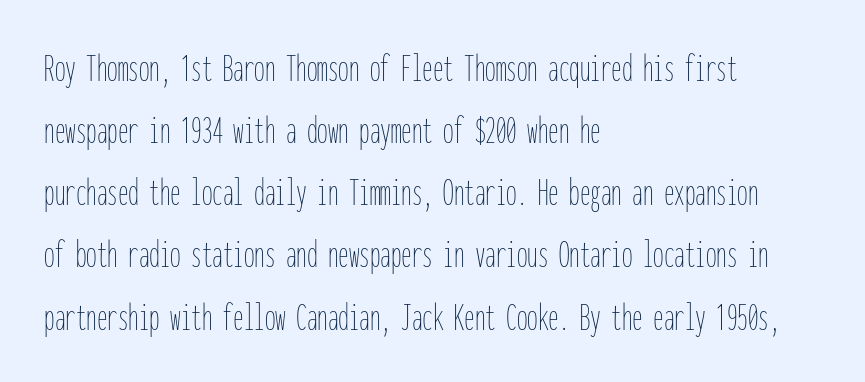
The image shows 42 px thin, condensed type, upright, monospaced; set left-aligned, normal line spacing (1.48x), normal letter spacing, not underlined; low stroke contrast and a medium x-height.
